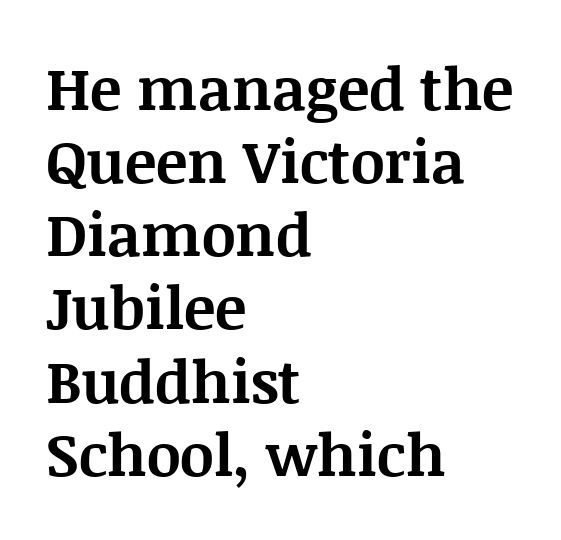
Q: Is the text bold? A: Yes.
Q: Is the text italic (slanted)? A: No, it is upright.
Q: Is the typeface a serif or a sans-serif typeface? A: Serif.
Q: Is the text underlined? A: No.
Q: How is the paragraph aligned? A: Left-aligned.
Q: Is the spacing between letters normal or unusually wide? A: Normal.
Q: Width (condensed, normal, or wide)? A: Normal.
Q: Stroke contrast? A: Medium.
Q: x-height? A: Large.
Q: Monospaced? A: No.
